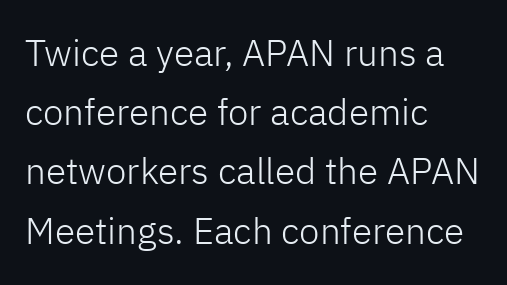
The letterforms sit shoulder to shoulder at normal distance. The typeface chosen for these lines omits serifs. The compositor pushed each line to the left boundary. Words float on clear page, feet unadorned. The weight tops out at a normal text grade. These lines are rendered in a variable-pitch font.
